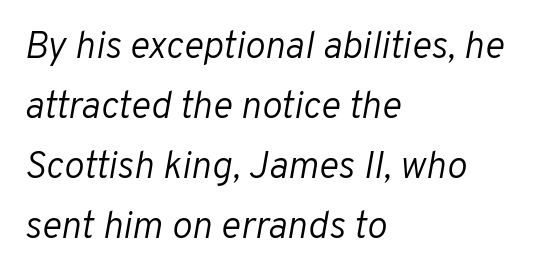
Italic? Definitely — the glyphs are oblique. Every row of glyphs begins at an identical x-position on the left. Nobody touched the tracking dial on this one. The letters advance in unequal steps, a hallmark of proportional type. Underlining? Definitely not there.
